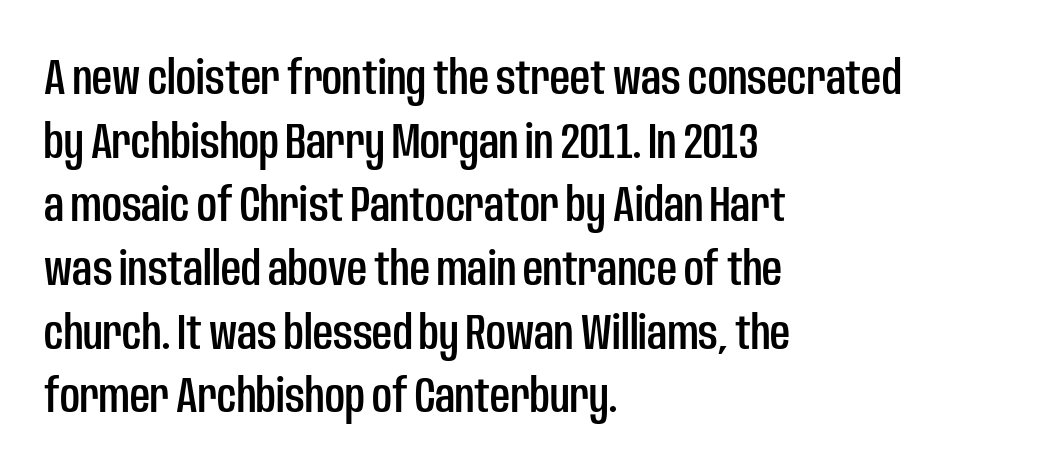
{"serif": "no", "italic": "no", "width": "condensed", "stroke_contrast": "low", "x_height": "large", "monospaced": "no", "underline": "no", "align": "left", "line_spacing": "normal", "line_spacing_ratio": 1.3, "letter_spacing": "normal", "letter_spacing_em": 0.0, "glyph_px": 49}
